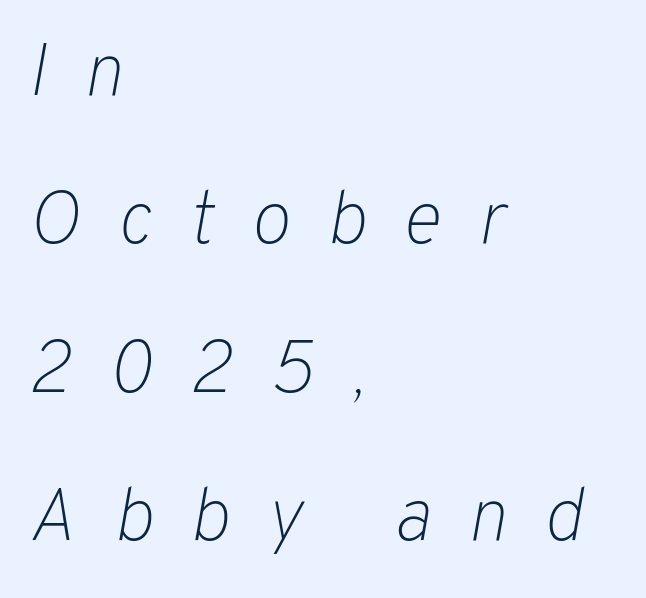
The image shows 75 px light type, italic (leaning right); set left-aligned, loose line spacing (1.98x), unusually wide letter spacing (+0.49 em), not underlined; low stroke contrast and a medium x-height.
